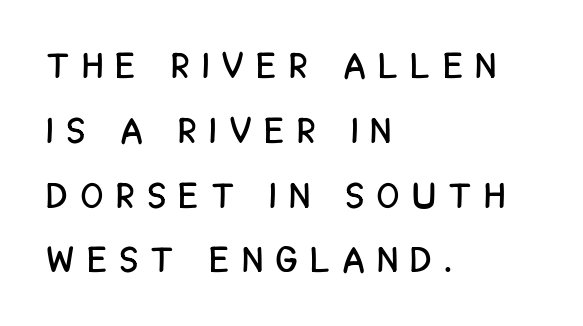
Q: Is the text italic (slanted)? A: No, it is upright.
Q: Is the typeface a serif or a sans-serif typeface? A: Sans-serif.
Q: Is the text underlined? A: No.
Q: How is the paragraph aligned? A: Left-aligned.
Q: Is the spacing between letters normal or unusually wide? A: Unusually wide.
Q: Width (condensed, normal, or wide)? A: Condensed.
Q: Stroke contrast? A: Low.
Q: x-height? A: Large.
Q: Monospaced? A: No.
